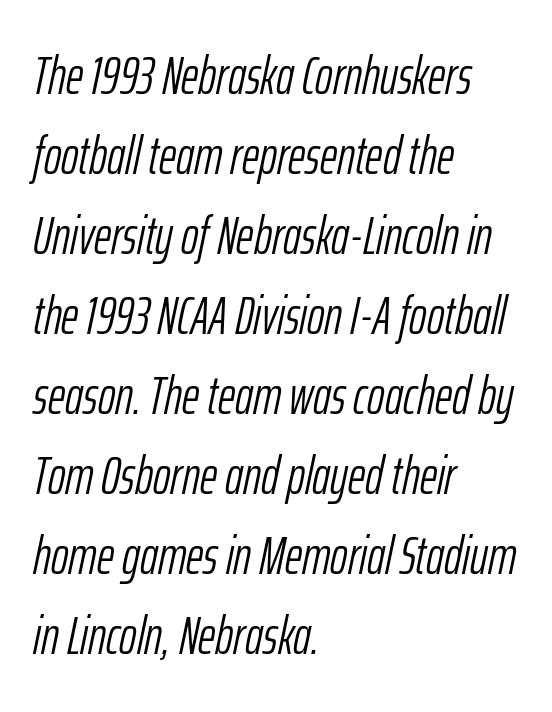
Compared with ordinary roman type, these characters are visibly tilted. Is the type heavy? It reads as light-to-regular instead. The face used here is proportionally spaced, like ordinary book or web type. Does the leading feel generous? No, just average.
